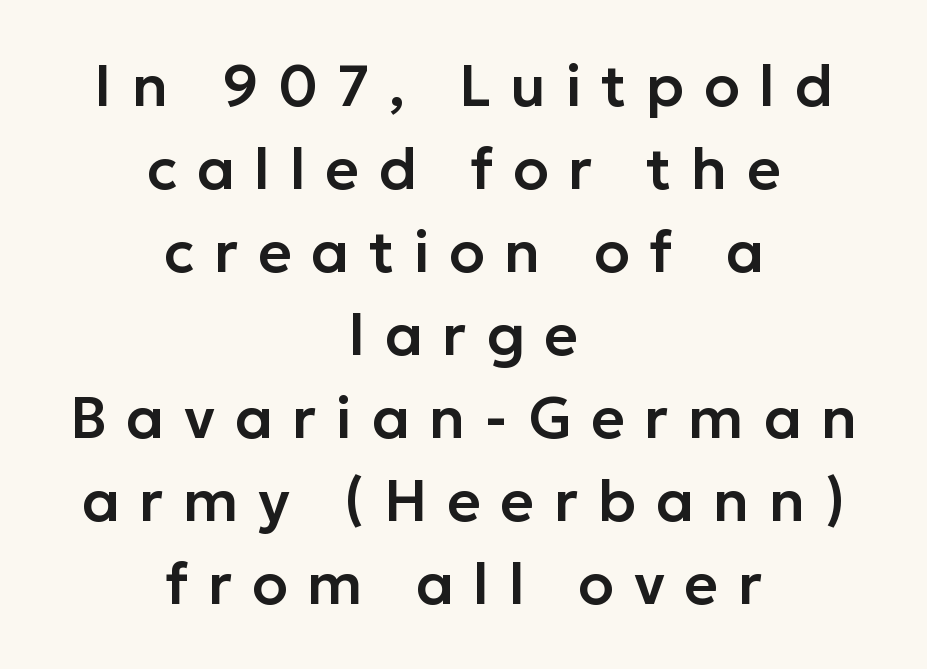
The image shows 58 px sans-serif type, upright; set centered, normal line spacing (1.43x), unusually wide letter spacing (+0.34 em), not underlined; low stroke contrast and a medium x-height.
